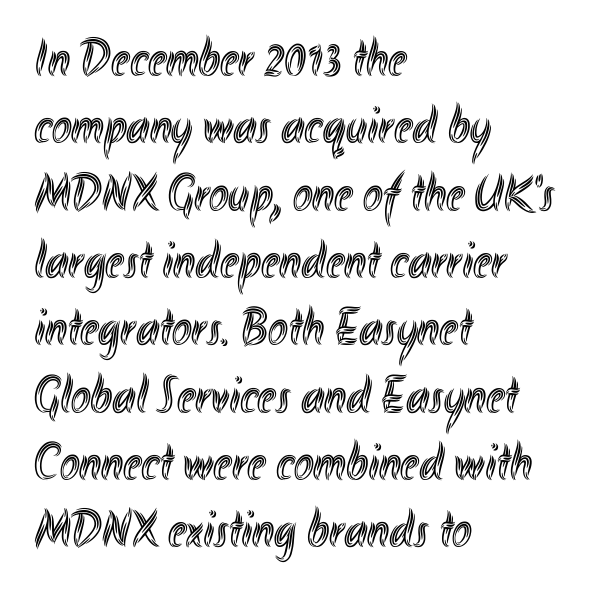
The image shows 53 px condensed type; set left-aligned, normal line spacing (1.27x), normal letter spacing, not underlined; a small x-height.
